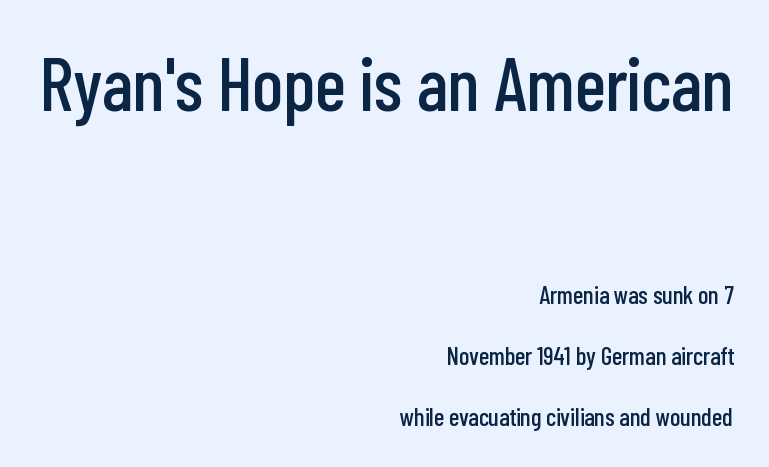
A typesetter would call this proportional, since set widths differ per character. Visually the block forms a straight wall on the right and a jagged coastline on the left. Regarding leading, the lines here are spaced well apart. Descenders are the only things crossing below the line. Each letter's strokes conclude bluntly, with no projecting serifs. Do the letters lean? They stand straight.
